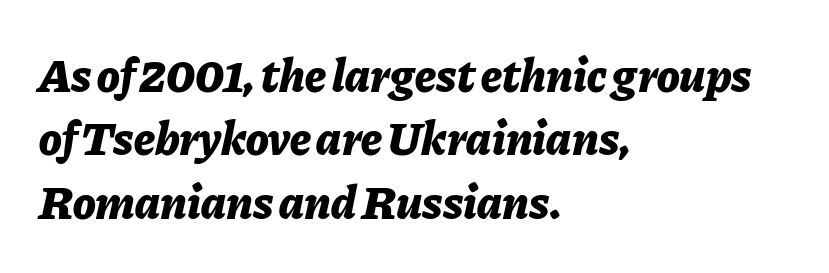
Q: Is the text bold? A: Yes.
Q: Is the text italic (slanted)? A: Yes, it leans right by about 11 degrees.
Q: Is the text underlined? A: No.
Q: How is the paragraph aligned? A: Left-aligned.
Q: Is the spacing between letters normal or unusually wide? A: Normal.
Q: Is the spacing between lines tight, normal or loose? A: Normal.
Q: Width (condensed, normal, or wide)? A: Normal.
Q: Stroke contrast? A: Low.
Q: x-height? A: Medium.
Q: Monospaced? A: No.
